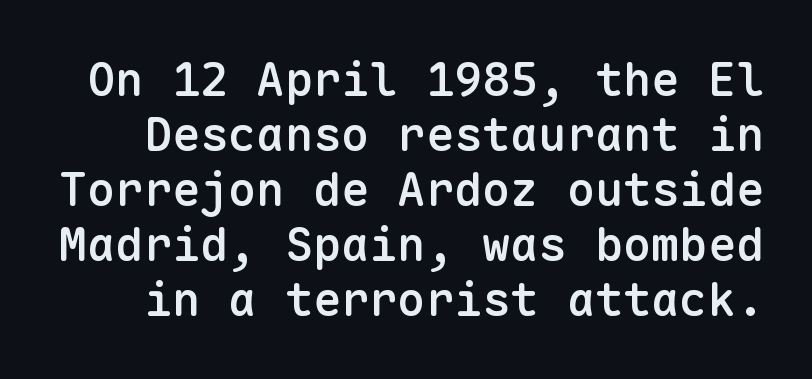
The image shows 47 px semibold sans-serif type, upright, monospaced; set line spacing 1.17x, normal letter spacing, not underlined; low stroke contrast and a medium x-height.
